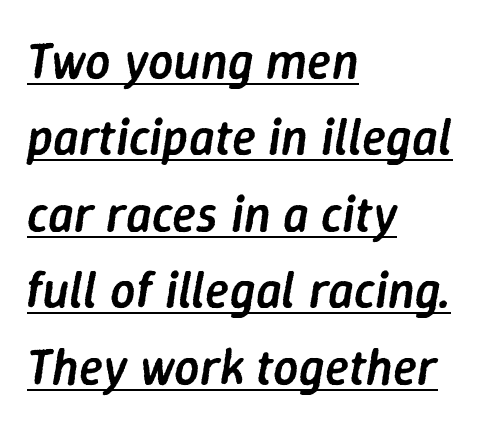
Q: Is the text bold? A: Semi-bold.
Q: Is the text italic (slanted)? A: Yes, it leans right by about 9 degrees.
Q: Is the text underlined? A: Yes.
Q: How is the paragraph aligned? A: Left-aligned.
Q: Is the spacing between letters normal or unusually wide? A: Normal.
Q: Is the spacing between lines tight, normal or loose? A: Normal.
Q: Width (condensed, normal, or wide)? A: Normal.
Q: Stroke contrast? A: Low.
Q: x-height? A: Medium.
Q: Monospaced? A: No.
